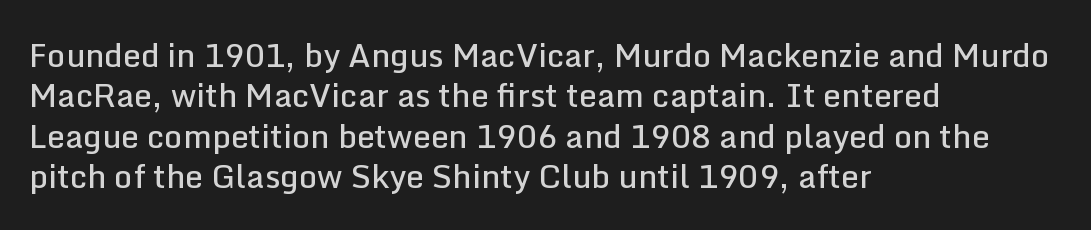
The image shows 32 px semibold sans-serif type, upright; set left-aligned, normal line spacing (1.26x), normal letter spacing, not underlined; low stroke contrast and a medium x-height.
